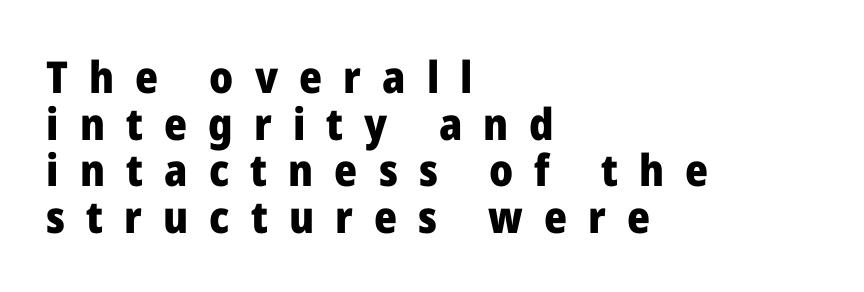
{"serif": "no", "italic": "no", "bold": "yes", "weight": "heavy", "width": "normal", "stroke_contrast": "low", "x_height": "medium", "monospaced": "no", "underline": "no", "align": "left", "line_spacing": "tight", "line_spacing_ratio": 1.06, "letter_spacing": "wide", "letter_spacing_em": 0.48, "glyph_px": 44}
